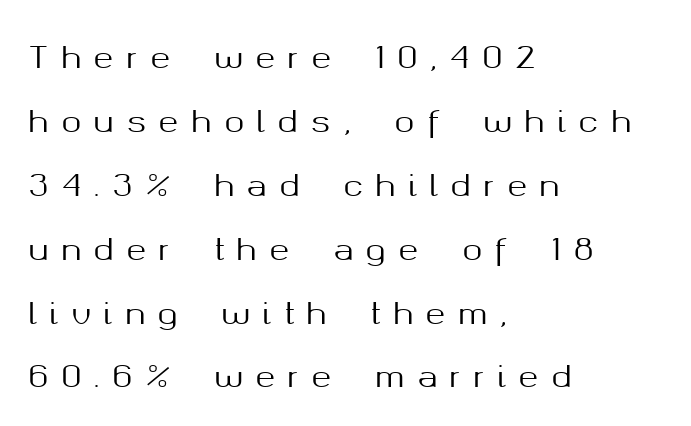
The image shows 30 px sans-serif type, upright; set left-aligned, loose line spacing (2.13x), unusually wide letter spacing (+0.42 em), not underlined; medium stroke contrast and a medium x-height.
